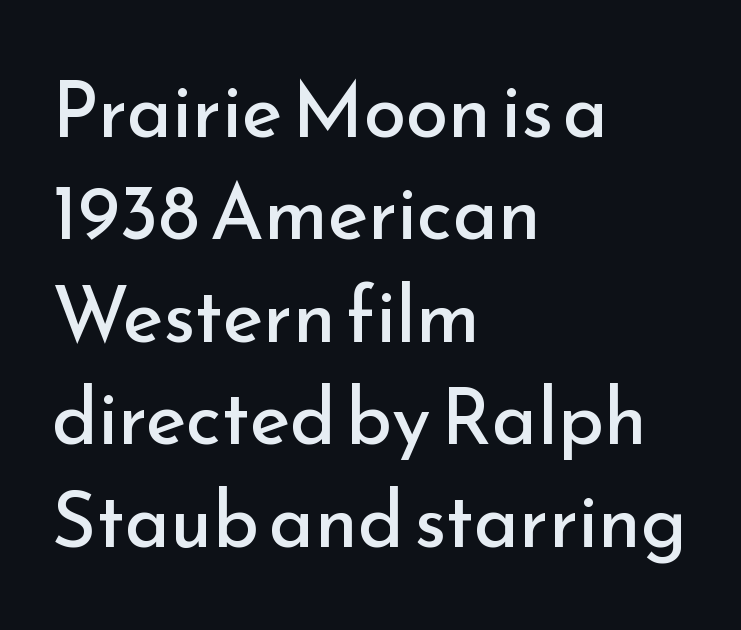
Q: Is the text bold? A: No.
Q: Is the text italic (slanted)? A: No, it is upright.
Q: Is the typeface a serif or a sans-serif typeface? A: Sans-serif.
Q: Is the text underlined? A: No.
Q: How is the paragraph aligned? A: Left-aligned.
Q: Is the spacing between letters normal or unusually wide? A: Normal.
Q: Is the spacing between lines tight, normal or loose? A: Normal.
Q: Width (condensed, normal, or wide)? A: Normal.
Q: Stroke contrast? A: Low.
Q: x-height? A: Small.
Q: Monospaced? A: No.
